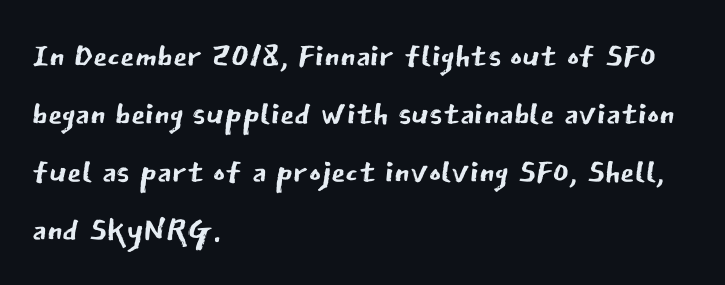
Q: Is the text bold? A: No.
Q: Is the text italic (slanted)? A: No, it is upright.
Q: Is the typeface a serif or a sans-serif typeface? A: Sans-serif.
Q: Is the text underlined? A: No.
Q: How is the paragraph aligned? A: Left-aligned.
Q: Is the spacing between letters normal or unusually wide? A: Normal.
Q: Is the spacing between lines tight, normal or loose? A: Normal.
Q: Width (condensed, normal, or wide)? A: Normal.
Q: Stroke contrast? A: Low.
Q: x-height? A: Medium.
Q: Monospaced? A: No.
